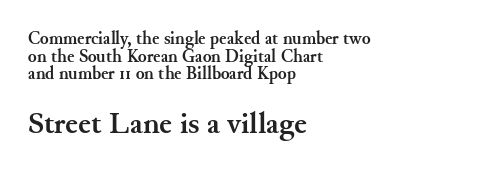
The rendering shows small feet on the letterforms — a serif design. Is the lower block the larger one? Yes — the lower block carries the bigger type. This sample is left-justified, so line endings fall wherever the words run out. The face used here is proportionally spaced, like ordinary book or web type. Interline gaps are noticeably narrow in this sample.
